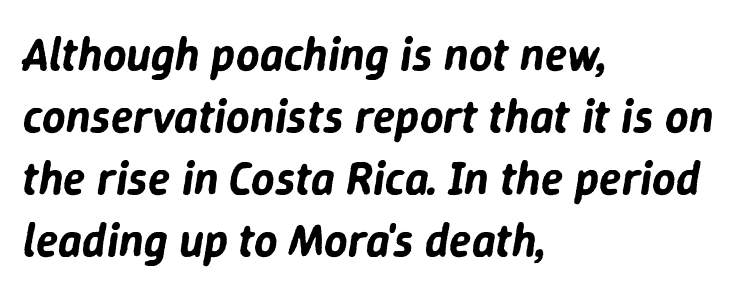
{"italic": "yes", "lean": "right", "slant_degrees": 9, "width": "normal", "stroke_contrast": "low", "x_height": "medium", "monospaced": "no", "underline": "no", "align": "left", "line_spacing": "normal", "line_spacing_ratio": 1.35, "letter_spacing": "normal", "letter_spacing_em": 0.0, "glyph_px": 46}
